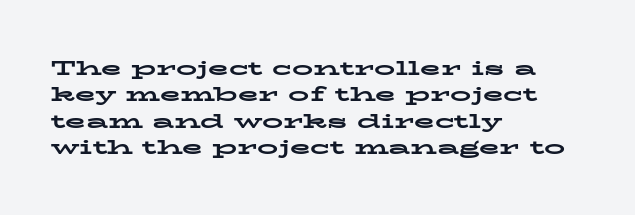
The image shows 21 px bold type, upright; set left-aligned, normal line spacing (1.26x), normal letter spacing, not underlined.
